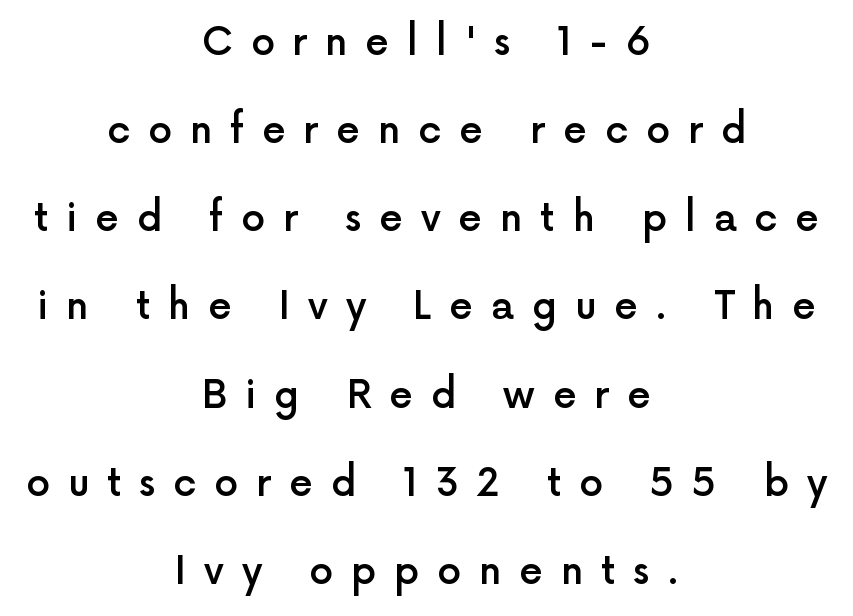
{"serif": "no", "italic": "no", "bold": "semi", "weight": "semibold", "width": "normal", "x_height": "medium", "monospaced": "no", "underline": "no", "align": "center", "line_spacing": "loose", "line_spacing_ratio": 2.32, "letter_spacing": "wide", "letter_spacing_em": 0.47, "glyph_px": 38}
